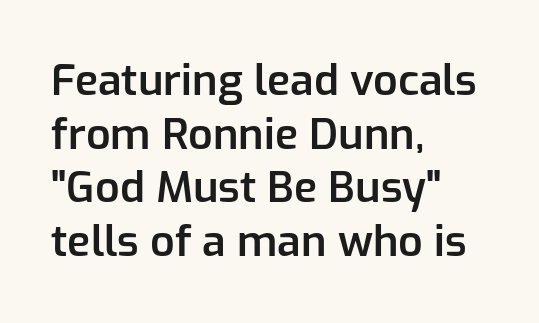
No word sits above an underline. What kind of face is this? One without serifs — a sans. Rendered with straight, roman letterforms. Compared with typical paragraphs, the rows here are spaced about the same. Compared with typical body copy, the letter spacing here is the same.
